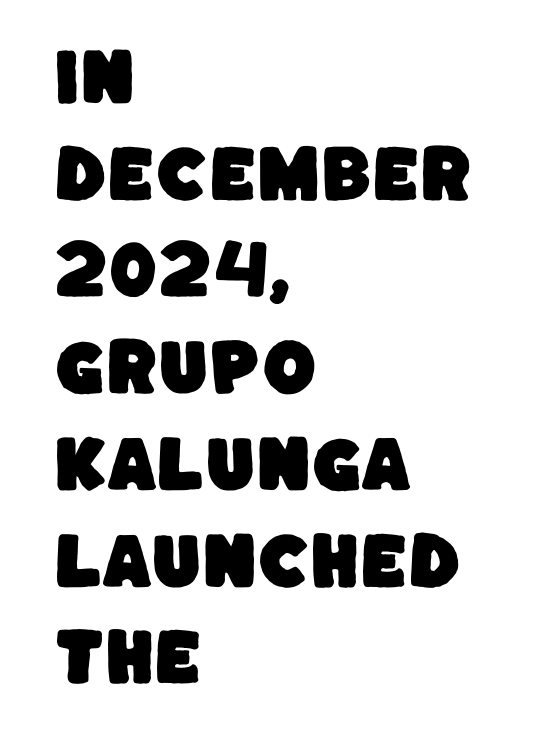
The image shows 62 px sans-serif type; set left-aligned, normal line spacing (1.56x), normal letter spacing, not underlined; low stroke contrast and a large x-height.
